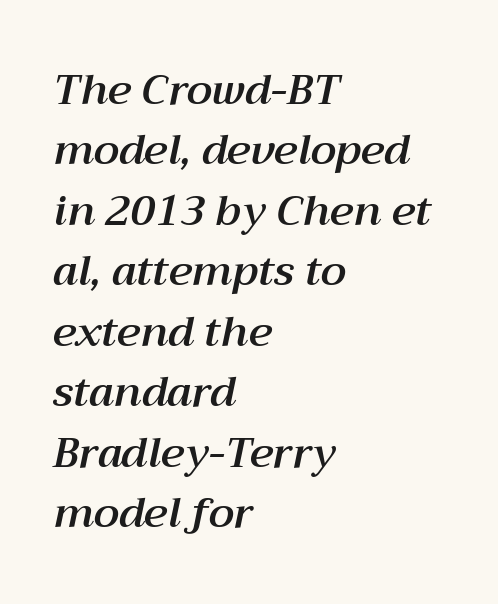
{"italic": "yes", "lean": "right", "slant_degrees": 12, "width": "normal", "stroke_contrast": "medium", "x_height": "medium", "monospaced": "no", "underline": "no", "align": "left", "line_spacing": "normal", "line_spacing_ratio": 1.44, "letter_spacing": "normal", "letter_spacing_em": 0.0, "glyph_px": 42}
